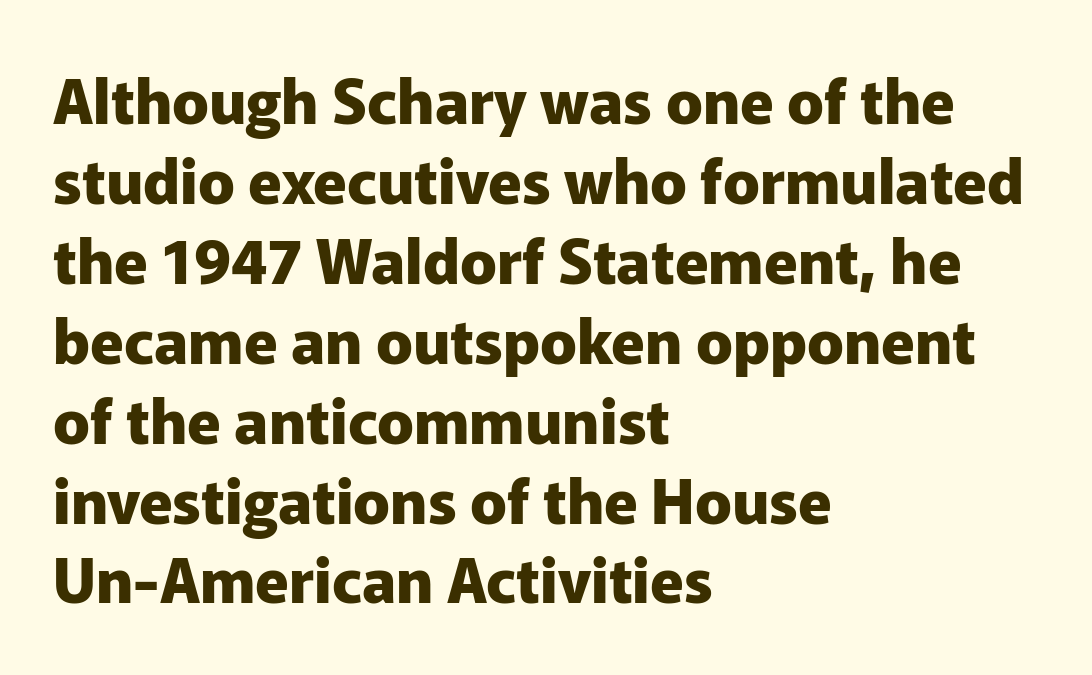
The image shows 61 px heavy sans-serif type, upright; set left-aligned, normal line spacing (1.31x), normal letter spacing, not underlined; low stroke contrast and a medium x-height.
